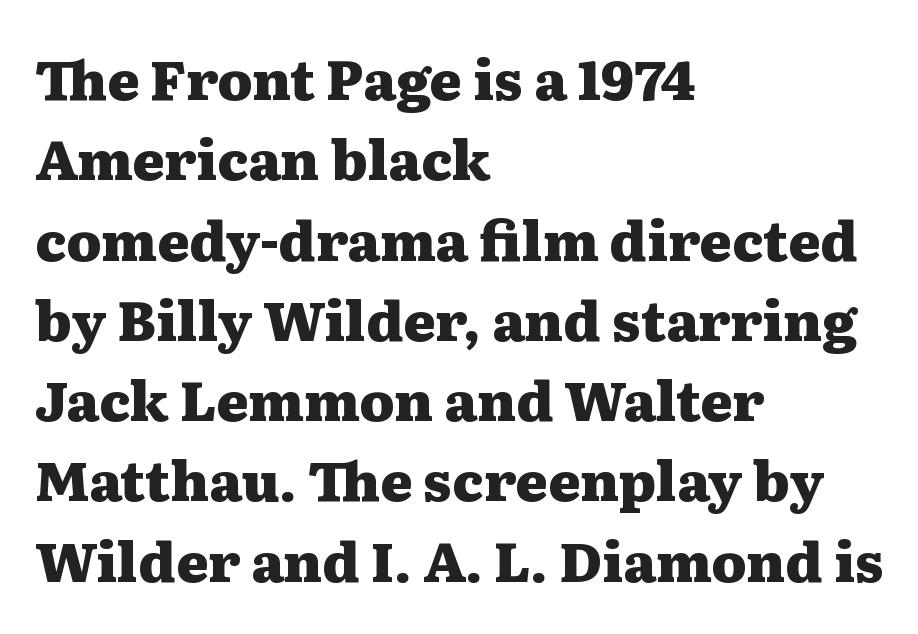
{"serif": "yes", "italic": "no", "bold": "yes", "weight": "heavy", "width": "wide", "stroke_contrast": "medium", "x_height": "medium", "monospaced": "no", "underline": "no", "align": "left", "line_spacing": "normal", "line_spacing_ratio": 1.46, "letter_spacing": "normal", "letter_spacing_em": 0.0, "glyph_px": 55}
